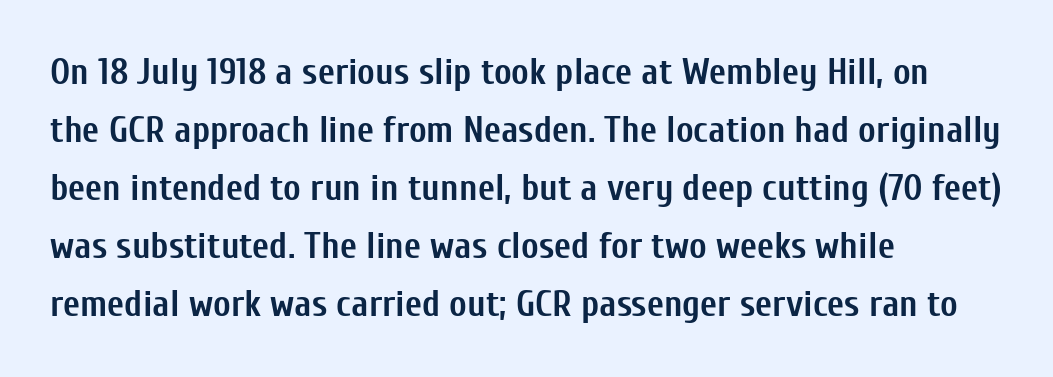
The image shows 37 px semibold, condensed sans-serif type, upright; set left-aligned, normal line spacing (1.57x), normal letter spacing, not underlined; low stroke contrast and a medium x-height.
